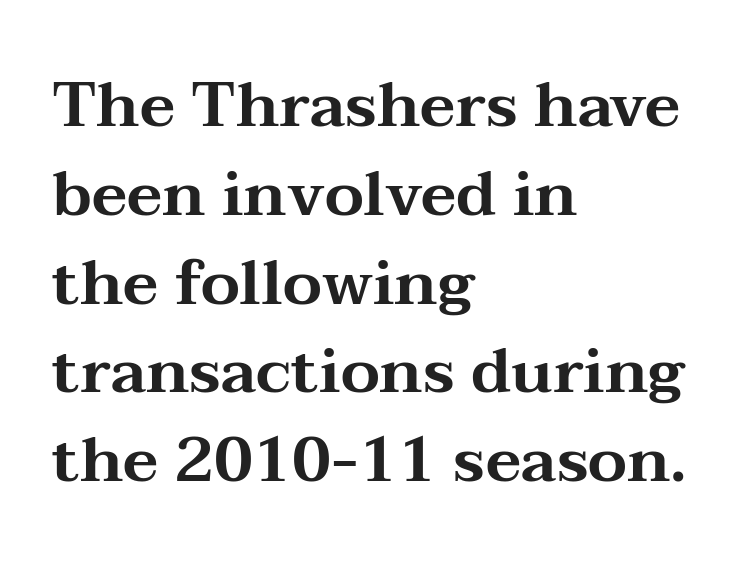
Q: Is the text italic (slanted)? A: No, it is upright.
Q: Is the typeface a serif or a sans-serif typeface? A: Serif.
Q: Is the text underlined? A: No.
Q: How is the paragraph aligned? A: Left-aligned.
Q: Is the spacing between letters normal or unusually wide? A: Normal.
Q: Is the spacing between lines tight, normal or loose? A: Normal.
Q: Width (condensed, normal, or wide)? A: Wide.
Q: Stroke contrast? A: Medium.
Q: x-height? A: Medium.
Q: Monospaced? A: No.
